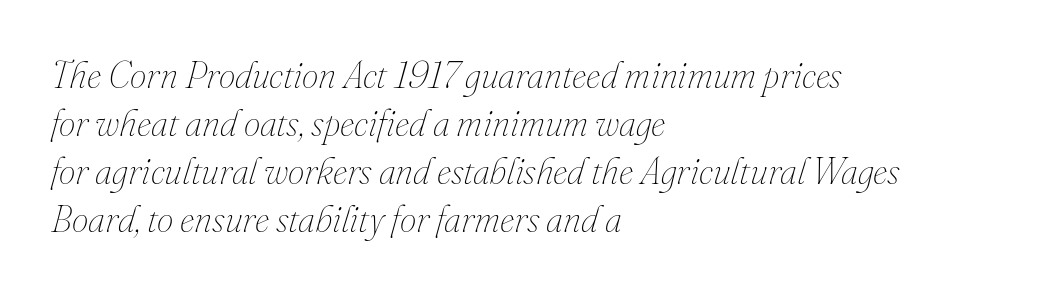
{"italic": "yes", "lean": "right", "slant_degrees": 16, "bold": "no", "weight": "thin", "width": "normal", "stroke_contrast": "medium", "x_height": "small", "monospaced": "no", "underline": "no", "align": "left", "line_spacing": "normal", "line_spacing_ratio": 1.3, "letter_spacing": "normal", "letter_spacing_em": 0.0, "glyph_px": 37}
